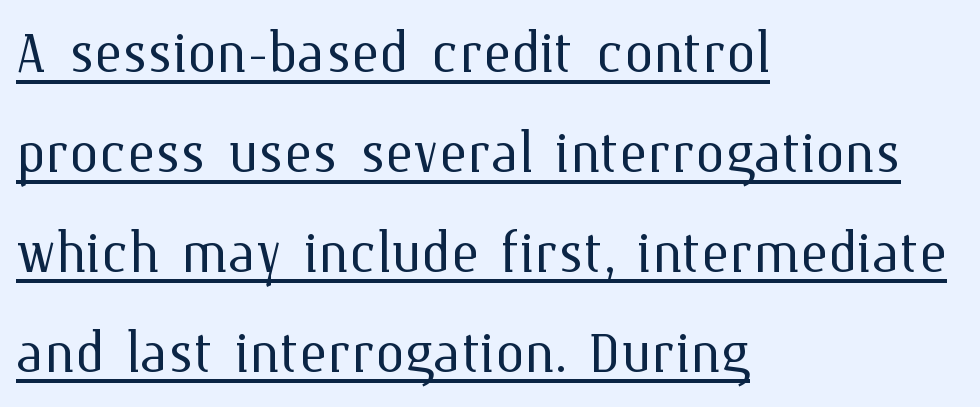
{"italic": "no", "bold": "no", "weight": "light", "width": "normal", "stroke_contrast": "medium", "x_height": "medium", "monospaced": "no", "underline": "yes", "align": "left", "line_spacing": "normal", "line_spacing_ratio": 1.35, "letter_spacing": "normal", "letter_spacing_em": 0.0, "glyph_px": 74}
